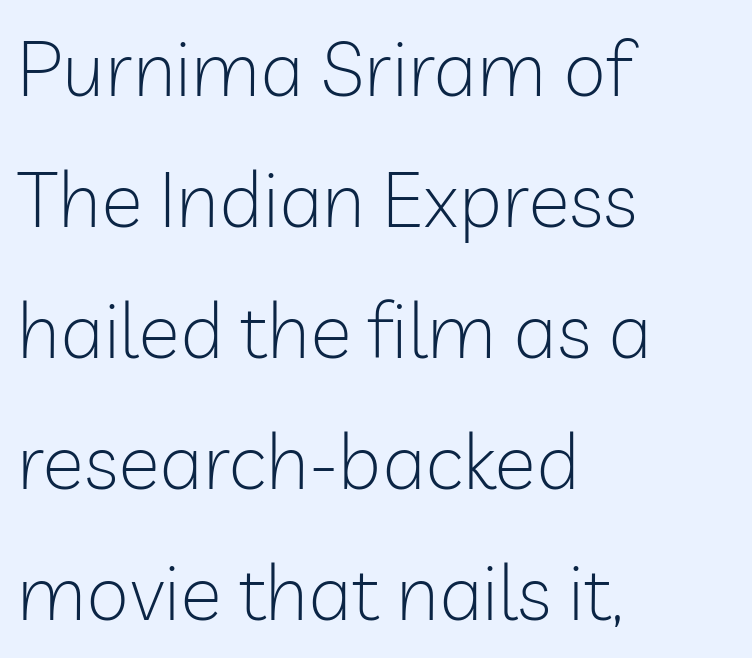
Q: Is the text bold? A: No.
Q: Is the text italic (slanted)? A: No, it is upright.
Q: Is the typeface a serif or a sans-serif typeface? A: Sans-serif.
Q: Is the text underlined? A: No.
Q: How is the paragraph aligned? A: Left-aligned.
Q: Is the spacing between letters normal or unusually wide? A: Normal.
Q: Is the spacing between lines tight, normal or loose? A: Normal.
Q: Width (condensed, normal, or wide)? A: Normal.
Q: Stroke contrast? A: Low.
Q: x-height? A: Medium.
Q: Monospaced? A: No.
